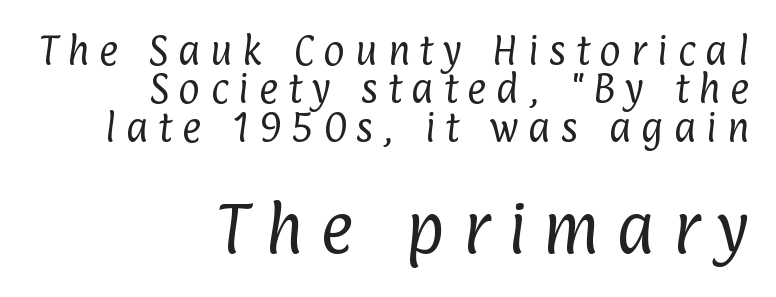
The image shows 57 px regular-weight, condensed sans-serif type; set right-aligned, line spacing 1.16x, unusually wide letter spacing (+0.3 em), not underlined; the second (bottom) block is 1.73x larger; low stroke contrast and a medium x-height.
